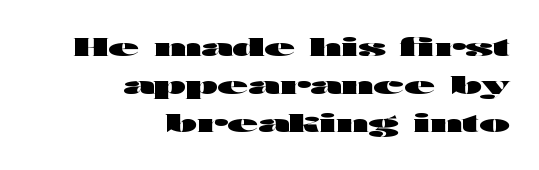
Bare-footed words on every line. This is heavy type, rendered in bold. Between one letter and the next there's only the usual sliver of space. Every character sits straight up, as roman type does. Horizontal bands of white between lines are of average thickness. The rendering anchors every line to the right-hand side.
